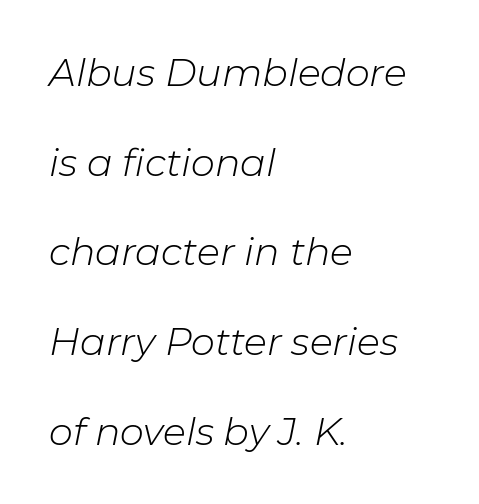
{"italic": "yes", "lean": "right", "slant_degrees": 11, "bold": "no", "weight": "light", "width": "normal", "stroke_contrast": "low", "x_height": "medium", "monospaced": "no", "underline": "no", "align": "left", "line_spacing": "loose", "line_spacing_ratio": 2.36, "letter_spacing": "normal", "letter_spacing_em": 0.0, "glyph_px": 38}
